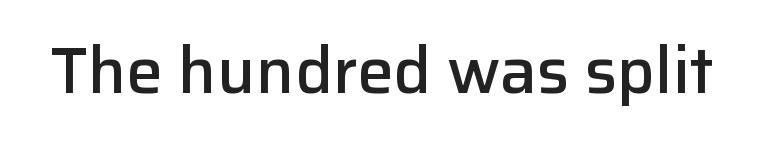
Q: Is the text bold? A: Semi-bold.
Q: Is the text italic (slanted)? A: No, it is upright.
Q: Is the typeface a serif or a sans-serif typeface? A: Sans-serif.
Q: Is the text underlined? A: No.
Q: Is the spacing between letters normal or unusually wide? A: Normal.
Q: Width (condensed, normal, or wide)? A: Normal.
Q: Stroke contrast? A: Low.
Q: x-height? A: Medium.
Q: Monospaced? A: No.
